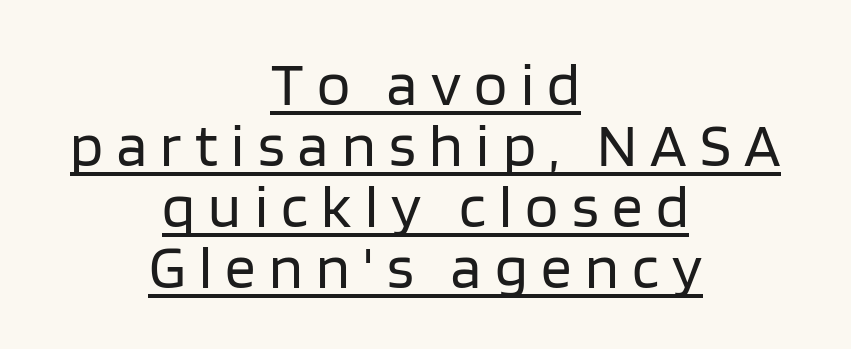
The image shows 61 px regular-weight sans-serif type, upright; set centered, tight line spacing (1.0x), unusually wide letter spacing (+0.22 em), underlined; low stroke contrast and a large x-height.
